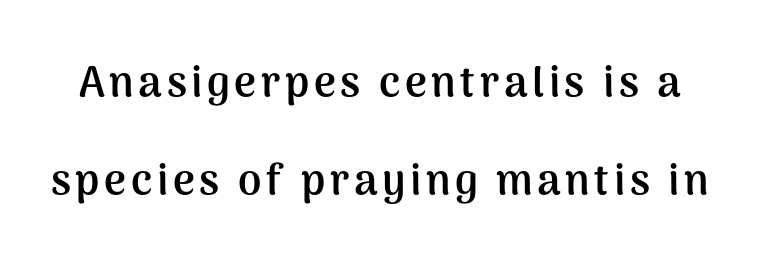
{"serif": "no", "italic": "no", "bold": "yes", "weight": "semibold", "width": "normal", "stroke_contrast": "medium", "x_height": "medium", "monospaced": "no", "underline": "no", "line_spacing": "loose", "line_spacing_ratio": 2.33, "glyph_px": 42}
